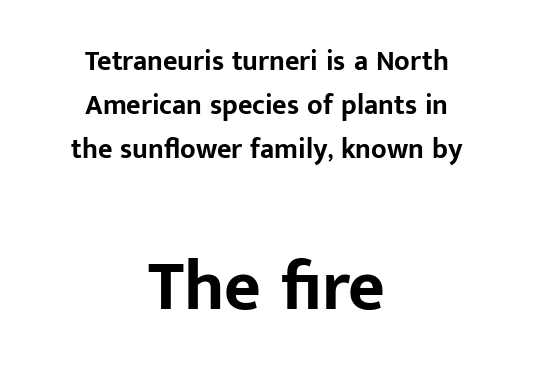
The image shows 71 px bold sans-serif type, upright; set centered, normal line spacing (1.58x), normal letter spacing, not underlined; the second (bottom) block is 2.54x larger; low stroke contrast and a medium x-height.
